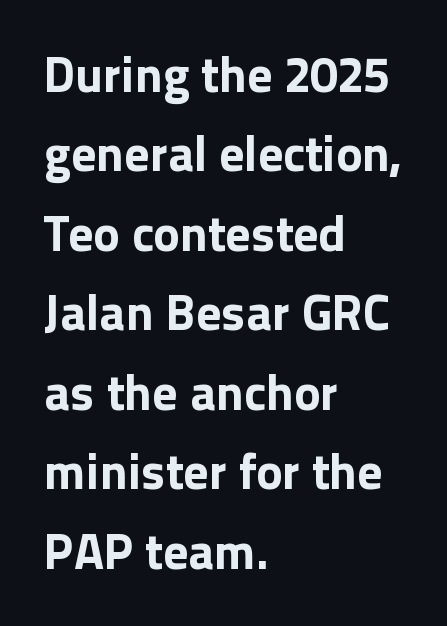
What weight is shown? A full bold with thick strokes. The type is set solid horizontally, with unmodified tracking. Style check: upright. The letters advance in unequal steps, a hallmark of proportional type. Does the type have serifs? No, each stem ends abruptly.
